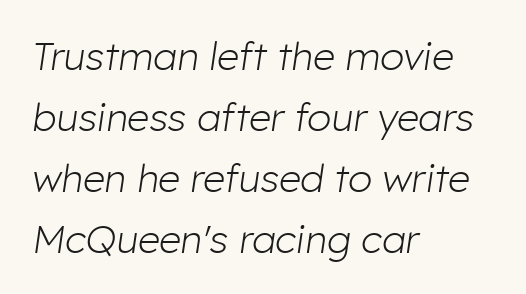
{"italic": "yes", "lean": "right", "slant_degrees": 8, "bold": "no", "weight": "light", "width": "normal", "stroke_contrast": "low", "x_height": "medium", "monospaced": "no", "underline": "no", "align": "left", "line_spacing": "normal", "line_spacing_ratio": 1.56, "letter_spacing": "normal", "letter_spacing_em": 0.0, "glyph_px": 39}
